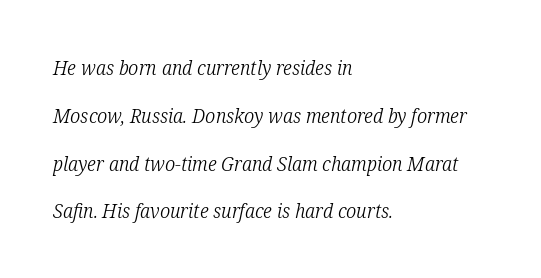
Does the lettering tilt? It does — this is italic. The gap between lines stays unmarked. Letter spacing: default. Line beginnings align vertically; line endings do not. Weight: not bold — regular or lighter. Notice the wide empty band between every row — that's loose leading.
